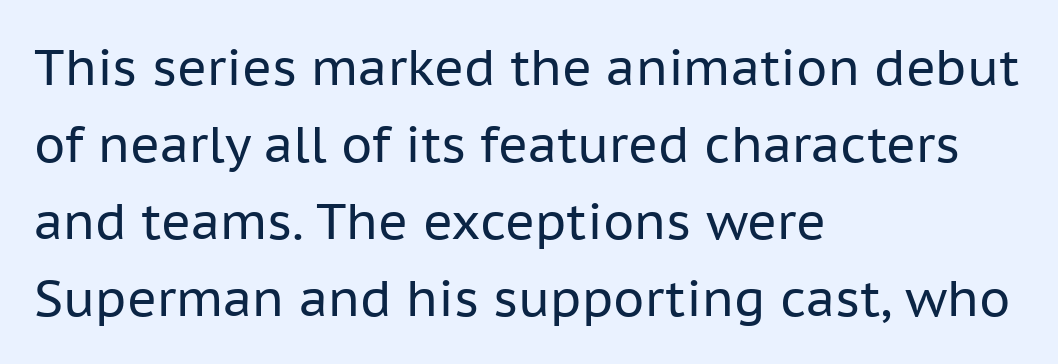
Think of a printed novel: that variable character pitch is what you see here. If you measured baseline to baseline, you'd find a middling distance. When letters stand straight like this, we call the style roman or upright. Teacher's note: observe the even left margin — that is flush-left alignment. A quiet, ordinary-to-light weight characterises the typeface.
